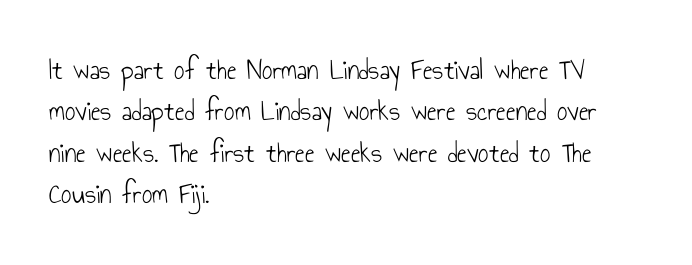
Q: Is the text bold? A: No.
Q: Is the text italic (slanted)? A: No, it is upright.
Q: Is the typeface a serif or a sans-serif typeface? A: Sans-serif.
Q: Is the text underlined? A: No.
Q: How is the paragraph aligned? A: Left-aligned.
Q: Is the spacing between letters normal or unusually wide? A: Normal.
Q: Is the spacing between lines tight, normal or loose? A: Normal.
Q: Width (condensed, normal, or wide)? A: Condensed.
Q: Stroke contrast? A: Low.
Q: x-height? A: Small.
Q: Monospaced? A: No.
